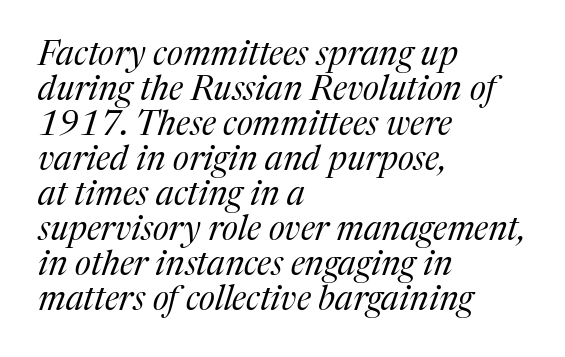
Q: Is the text bold? A: No.
Q: Is the text italic (slanted)? A: Yes, it leans right by about 17 degrees.
Q: Is the typeface a serif or a sans-serif typeface? A: Serif.
Q: Is the text underlined? A: No.
Q: How is the paragraph aligned? A: Left-aligned.
Q: Is the spacing between letters normal or unusually wide? A: Normal.
Q: Is the spacing between lines tight, normal or loose? A: Tight.
Q: Width (condensed, normal, or wide)? A: Normal.
Q: Stroke contrast? A: Medium.
Q: x-height? A: Medium.
Q: Monospaced? A: No.
